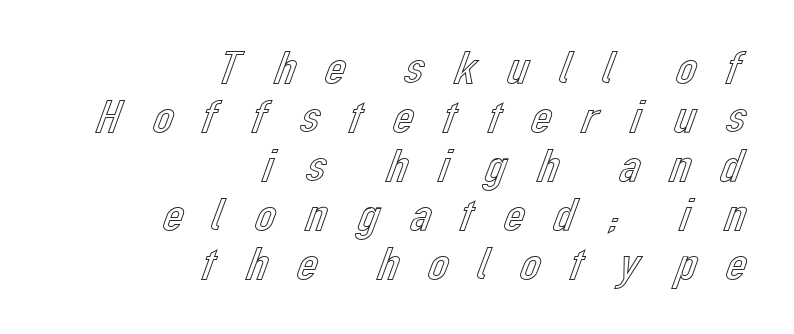
Q: Is the text italic (slanted)? A: Yes.
Q: Is the text underlined? A: No.
Q: How is the paragraph aligned? A: Right-aligned.
Q: Is the spacing between letters normal or unusually wide? A: Unusually wide.
Q: Is the spacing between lines tight, normal or loose? A: Tight.
Q: Width (condensed, normal, or wide)? A: Normal.
Q: x-height? A: Medium.
Q: Monospaced? A: No.
